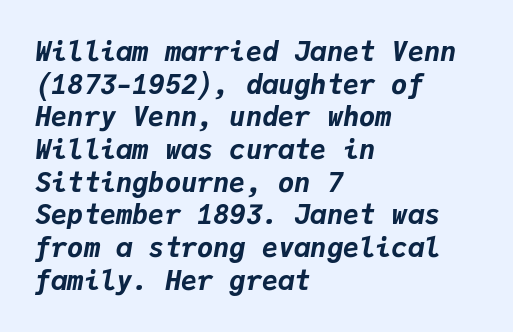
{"italic": "yes", "lean": "right", "slant_degrees": 9, "bold": "yes", "underline": "no", "align": "left", "line_spacing_ratio": 1.21, "letter_spacing": "normal", "letter_spacing_em": 0.0, "glyph_px": 27}
